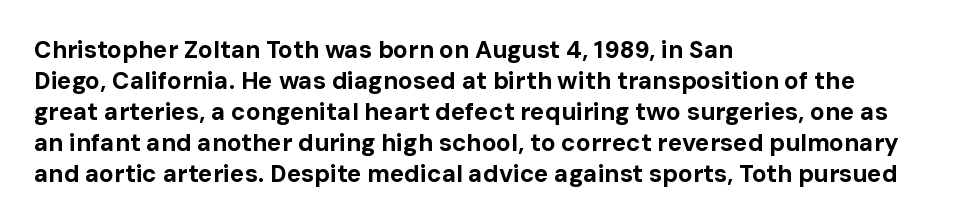
{"italic": "no", "bold": "yes", "underline": "no", "align": "left", "line_spacing": "normal", "line_spacing_ratio": 1.29, "letter_spacing": "normal", "letter_spacing_em": 0.0, "glyph_px": 24}
